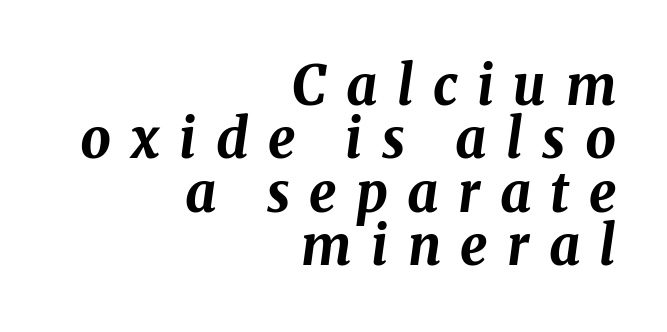
{"italic": "yes", "lean": "right", "slant_degrees": 8, "bold": "yes", "weight": "bold", "width": "normal", "stroke_contrast": "medium", "x_height": "medium", "monospaced": "no", "underline": "no", "align": "right", "line_spacing": "tight", "line_spacing_ratio": 0.99, "letter_spacing": "wide", "letter_spacing_em": 0.36, "glyph_px": 54}
